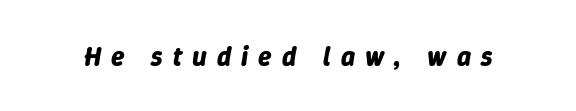
Descenders hang freely into open space. Italic? Definitely — the glyphs are oblique. Between one letter and the next there's a generous, obvious gap. These words are printed bold, with thick strokes throughout.
